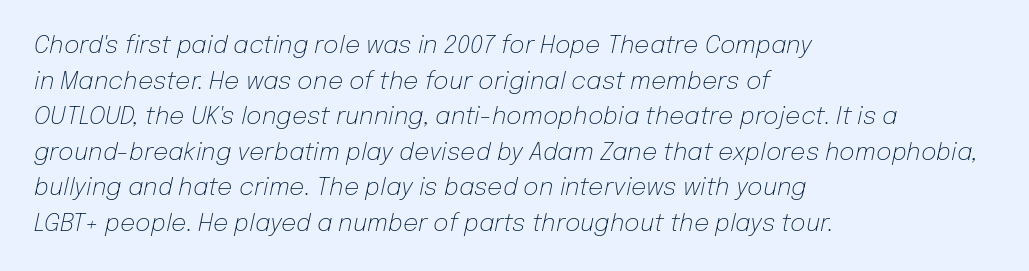
Q: Is the text bold? A: No.
Q: Is the text italic (slanted)? A: Yes, it leans right by about 12 degrees.
Q: Is the text underlined? A: No.
Q: How is the paragraph aligned? A: Left-aligned.
Q: Is the spacing between letters normal or unusually wide? A: Normal.
Q: Is the spacing between lines tight, normal or loose? A: Normal.
